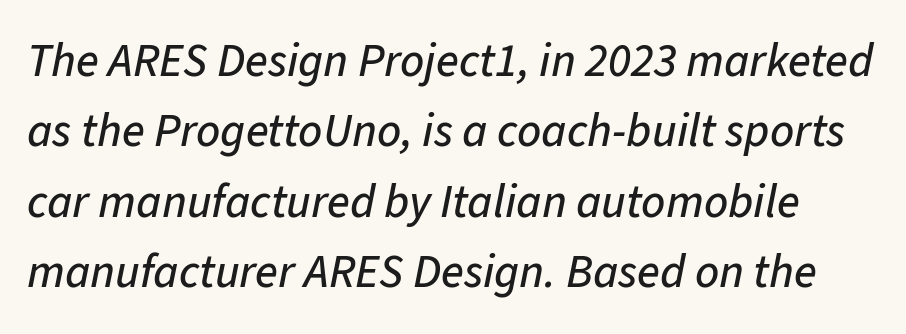
{"italic": "yes", "lean": "right", "slant_degrees": 11, "width": "normal", "stroke_contrast": "low", "x_height": "medium", "monospaced": "no", "underline": "no", "line_spacing": "normal", "line_spacing_ratio": 1.5, "letter_spacing": "normal", "letter_spacing_em": 0.0, "glyph_px": 47}
